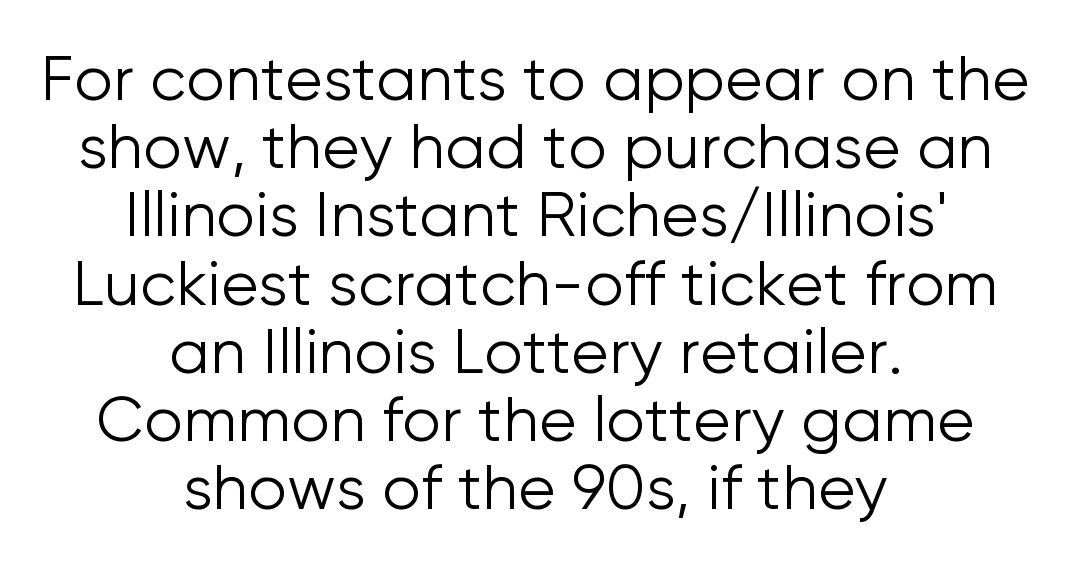
{"serif": "no", "italic": "no", "bold": "no", "weight": "light", "width": "normal", "stroke_contrast": "low", "x_height": "medium", "monospaced": "no", "underline": "no", "align": "center", "line_spacing": "tight", "line_spacing_ratio": 1.1, "letter_spacing": "normal", "letter_spacing_em": 0.0, "glyph_px": 62}
